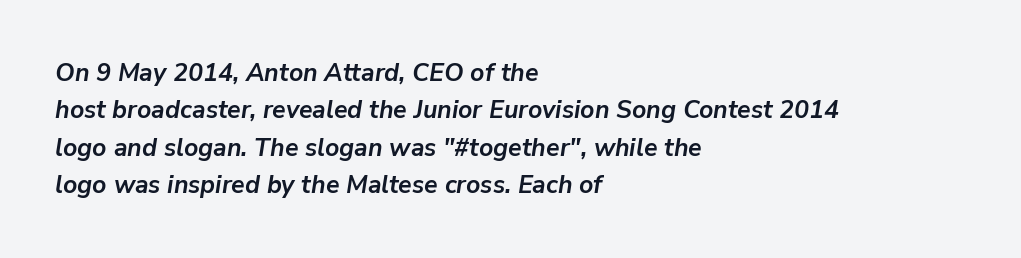
The image shows 25 px bold type, italic (leaning right); set left-aligned, normal line spacing (1.5x), normal letter spacing, not underlined.
